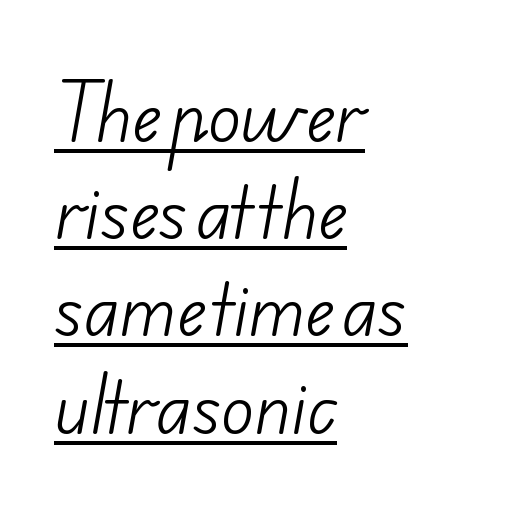
Q: Is the text bold? A: No.
Q: Is the typeface a serif or a sans-serif typeface? A: Sans-serif.
Q: Is the text underlined? A: Yes.
Q: How is the paragraph aligned? A: Left-aligned.
Q: Is the spacing between letters normal or unusually wide? A: Normal.
Q: Is the spacing between lines tight, normal or loose? A: Normal.
Q: Width (condensed, normal, or wide)? A: Normal.
Q: Stroke contrast? A: Low.
Q: x-height? A: Small.
Q: Monospaced? A: No.
